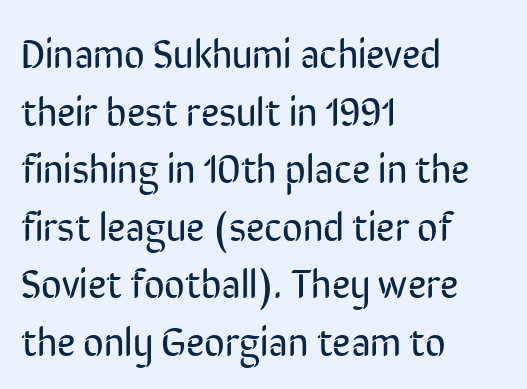
{"serif": "no", "italic": "no", "bold": "no", "weight": "regular", "width": "condensed", "stroke_contrast": "low", "x_height": "medium", "monospaced": "no", "underline": "no", "align": "left", "line_spacing": "normal", "line_spacing_ratio": 1.44, "letter_spacing": "normal", "letter_spacing_em": 0.0, "glyph_px": 40}
